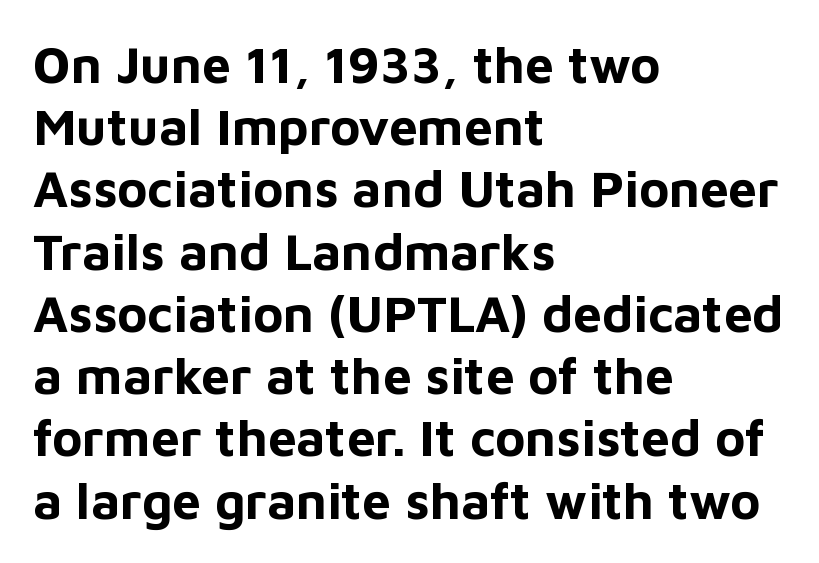
Does the lettering tilt? It doesn't — this is upright. In CSS terms this would be text-align: left. Is the type bold? Yes — the strokes are clearly thick and heavy. Think of a printed novel: that variable character pitch is what you see here.
